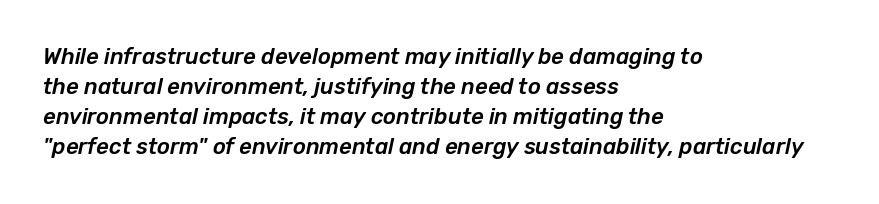
The image shows 22 px text type, italic (leaning right); set left-aligned, normal line spacing (1.37x), normal letter spacing, not underlined.
